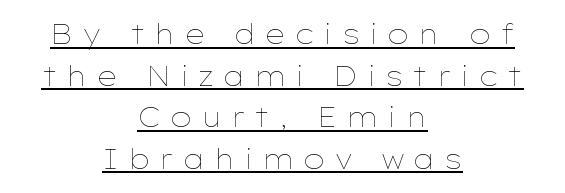
Q: Is the text bold? A: No.
Q: Is the text italic (slanted)? A: No, it is upright.
Q: Is the text underlined? A: Yes.
Q: How is the paragraph aligned? A: Centered.
Q: Is the spacing between letters normal or unusually wide? A: Unusually wide.
Q: Is the spacing between lines tight, normal or loose? A: Normal.
